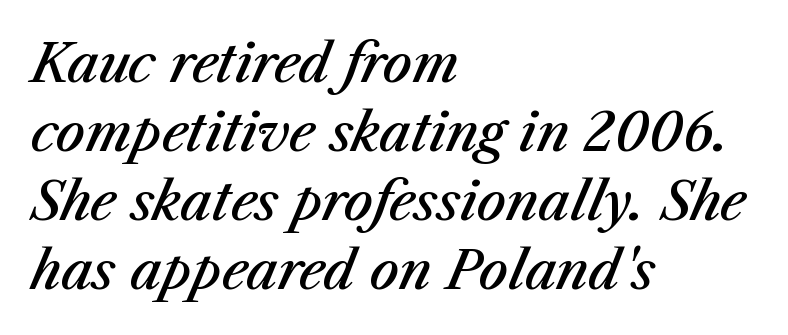
Q: Is the text bold? A: Semi-bold.
Q: Is the text italic (slanted)? A: Yes, it leans right by about 23 degrees.
Q: Is the text underlined? A: No.
Q: How is the paragraph aligned? A: Left-aligned.
Q: Is the spacing between letters normal or unusually wide? A: Normal.
Q: Is the spacing between lines tight, normal or loose? A: Normal.
Q: Width (condensed, normal, or wide)? A: Normal.
Q: Stroke contrast? A: Medium.
Q: x-height? A: Medium.
Q: Monospaced? A: No.
